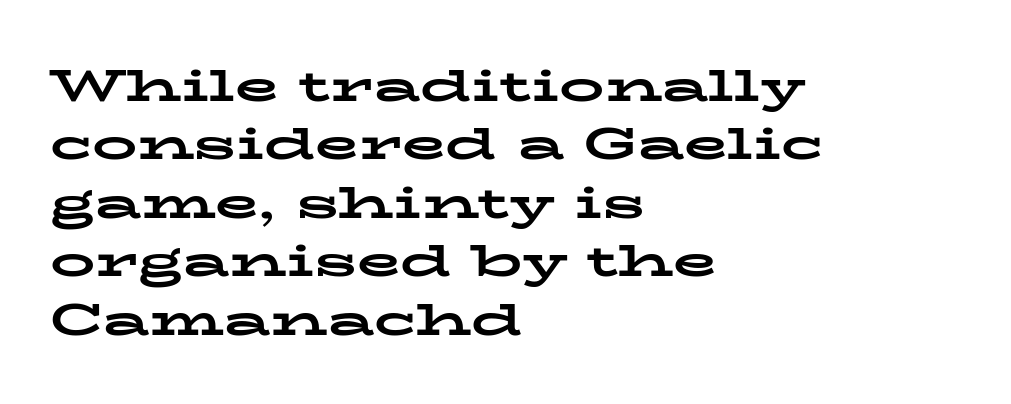
Q: Is the text bold? A: Yes.
Q: Is the text italic (slanted)? A: No, it is upright.
Q: Is the typeface a serif or a sans-serif typeface? A: Serif.
Q: Is the text underlined? A: No.
Q: How is the paragraph aligned? A: Left-aligned.
Q: Is the spacing between letters normal or unusually wide? A: Normal.
Q: Is the spacing between lines tight, normal or loose? A: Normal.
Q: Width (condensed, normal, or wide)? A: Wide.
Q: Stroke contrast? A: Low.
Q: x-height? A: Medium.
Q: Monospaced? A: No.
